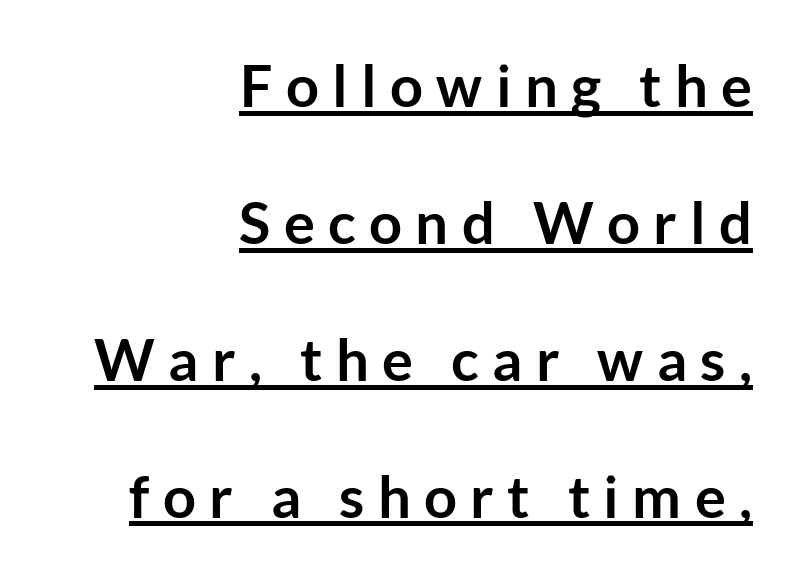
This block would shrink considerably if given ordinary leading; it's expanded now. A typesetter would call this proportional, since set widths differ per character. All the whitespace from short lines collects on the left. What decoration does the sample have? An underline.
